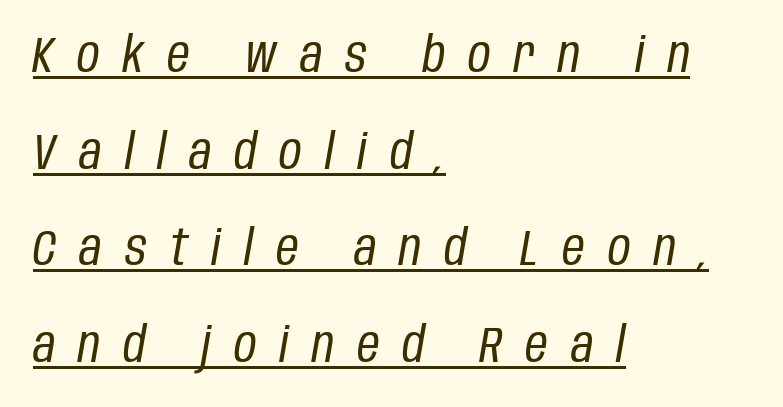
Q: Is the text bold? A: No.
Q: Is the text italic (slanted)? A: Yes, it leans right by about 10 degrees.
Q: Is the text underlined? A: Yes.
Q: How is the paragraph aligned? A: Left-aligned.
Q: Is the spacing between letters normal or unusually wide? A: Unusually wide.
Q: Is the spacing between lines tight, normal or loose? A: Loose.
Q: Width (condensed, normal, or wide)? A: Condensed.
Q: Stroke contrast? A: Low.
Q: x-height? A: Large.
Q: Monospaced? A: No.
